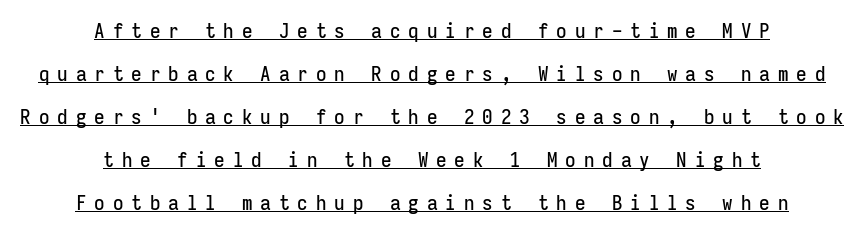
This is underlined copy, the kind a proofreader might mark for attention. Interline gaps are noticeably wide in this sample. These lines were composed using upright roman letters. Students, note that the glyphs here are deliberately spaced far apart. The lines are quadded center.
